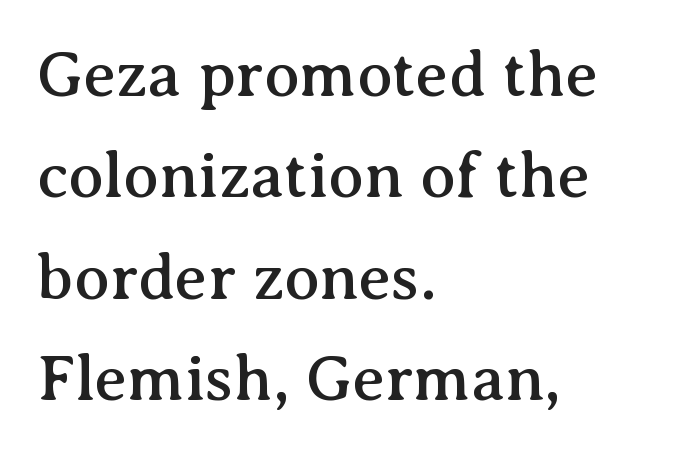
Q: Is the text italic (slanted)? A: No, it is upright.
Q: Is the typeface a serif or a sans-serif typeface? A: Serif.
Q: Is the text underlined? A: No.
Q: How is the paragraph aligned? A: Left-aligned.
Q: Is the spacing between letters normal or unusually wide? A: Normal.
Q: Is the spacing between lines tight, normal or loose? A: Normal.
Q: Width (condensed, normal, or wide)? A: Normal.
Q: Stroke contrast? A: Medium.
Q: x-height? A: Medium.
Q: Monospaced? A: No.
